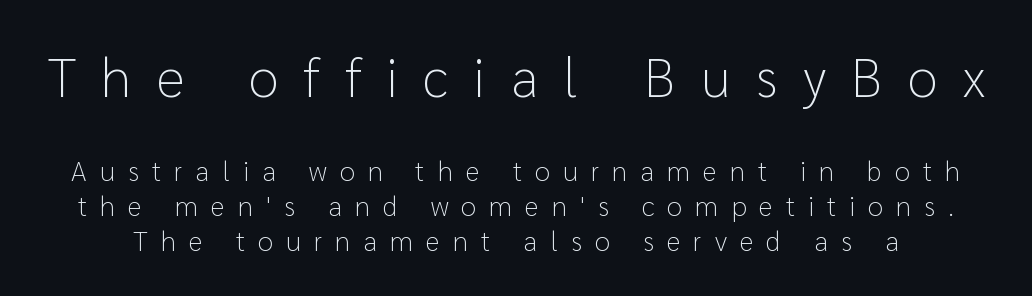
{"serif": "no", "italic": "no", "bold": "no", "weight": "light", "width": "normal", "stroke_contrast": "low", "x_height": "medium", "monospaced": "no", "underline": "no", "line_spacing": "normal", "line_spacing_ratio": 1.25, "letter_spacing": "wide", "letter_spacing_em": 0.46, "larger_block": "first", "size_ratio": 1.96, "glyph_px": 55}
